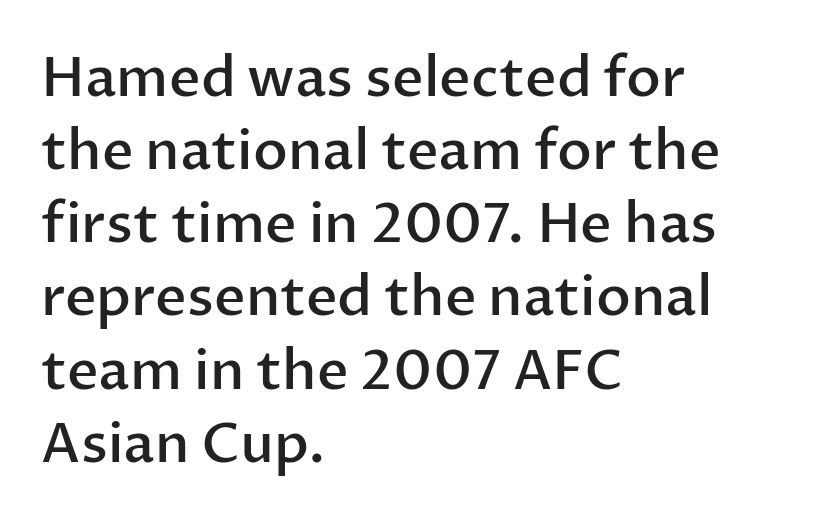
Is there much room between lines? A standard amount, neither cramped nor airy. Characters follow at the spacing the type designer built in. Italic: no, the glyphs are upright roman. The area under the type is left untouched. Bold? Not quite — semibold, heavier than regular but stopping short. Note: no serifs on the glyphs.
